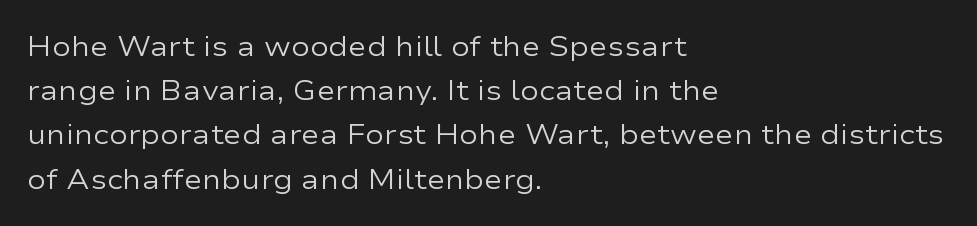
Observe the absence of serifs on each vertical stroke in this sample. This sample uses an upright cut, with every glyph sitting square on the baseline. Check the space under the baseline: it is left empty. A normal amount of white space separates one row of letters from the next.
